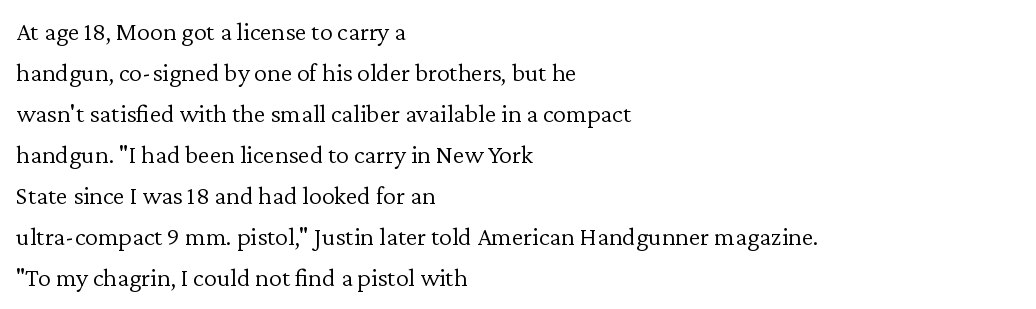
Q: Is the text bold? A: No.
Q: Is the text italic (slanted)? A: No, it is upright.
Q: Is the text underlined? A: No.
Q: How is the paragraph aligned? A: Left-aligned.
Q: Is the spacing between letters normal or unusually wide? A: Normal.
Q: Is the spacing between lines tight, normal or loose? A: Normal.
